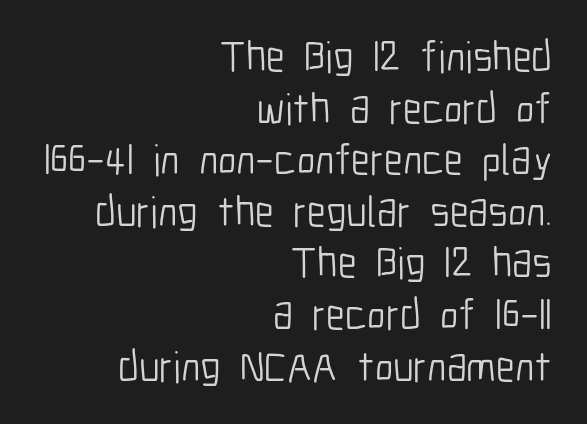
The image shows 43 px light, condensed sans-serif type, upright; set right-aligned, line spacing 1.2x, normal letter spacing, not underlined; low stroke contrast and a medium x-height.
